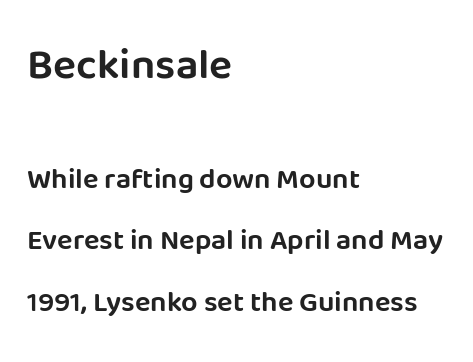
The image shows 43 px sans-serif type, upright; set left-aligned, loose line spacing (2.12x), normal letter spacing, not underlined; the first (top) block is 1.48x larger; low stroke contrast and a large x-height.
